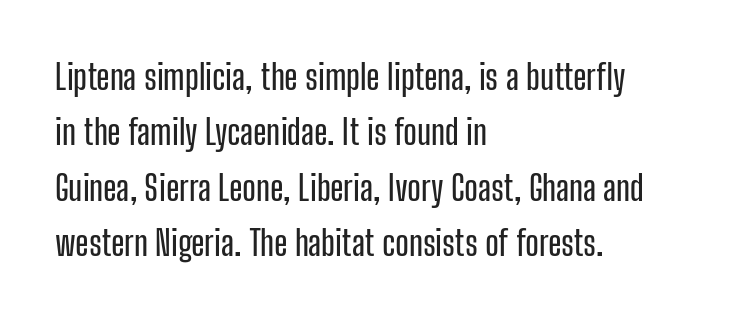
In terms of leading, this rendering sits right in the middle. A roman cut, with each character standing at attention. The space beneath each line is pristine and unruled. This rendering uses left alignment, leaving the right contour irregular. Tracking here is standard; glyphs follow each other at the usual distance. Check where the strokes stop: nothing finishes them off — pure sans.
